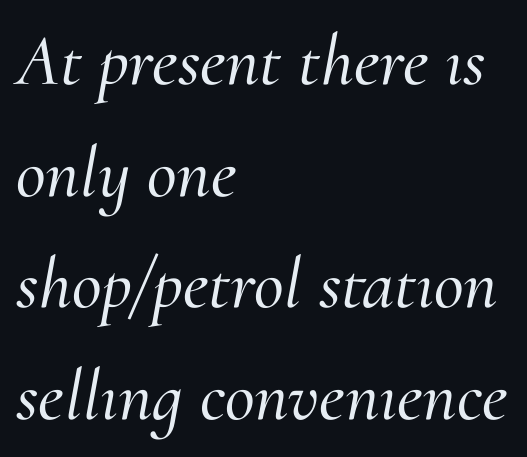
{"serif": "yes", "italic": "yes", "lean": "right", "slant_degrees": 10, "width": "normal", "stroke_contrast": "medium", "x_height": "small", "monospaced": "no", "underline": "no", "align": "left", "line_spacing": "normal", "line_spacing_ratio": 1.53, "letter_spacing": "normal", "letter_spacing_em": 0.0, "glyph_px": 73}
